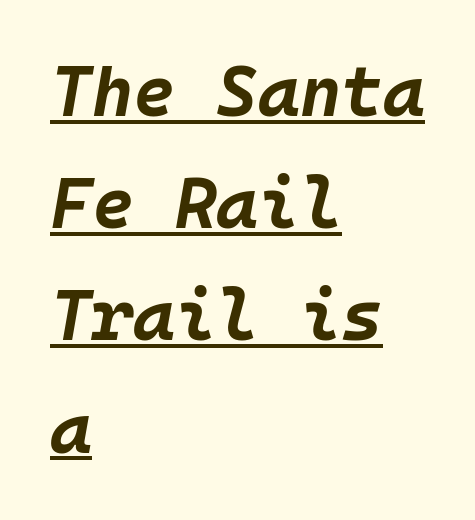
{"italic": "yes", "lean": "right", "slant_degrees": 10, "bold": "yes", "weight": "bold", "width": "normal", "stroke_contrast": "low", "x_height": "large", "monospaced": "yes", "underline": "yes", "align": "left", "line_spacing": "normal", "line_spacing_ratio": 1.58, "letter_spacing": "normal", "letter_spacing_em": 0.0, "glyph_px": 71}
